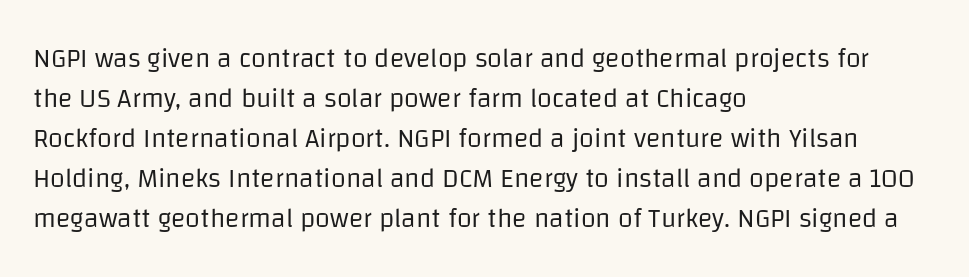
Q: Is the text bold? A: No.
Q: Is the text italic (slanted)? A: No, it is upright.
Q: Is the text underlined? A: No.
Q: How is the paragraph aligned? A: Left-aligned.
Q: Is the spacing between letters normal or unusually wide? A: Normal.
Q: Is the spacing between lines tight, normal or loose? A: Normal.
